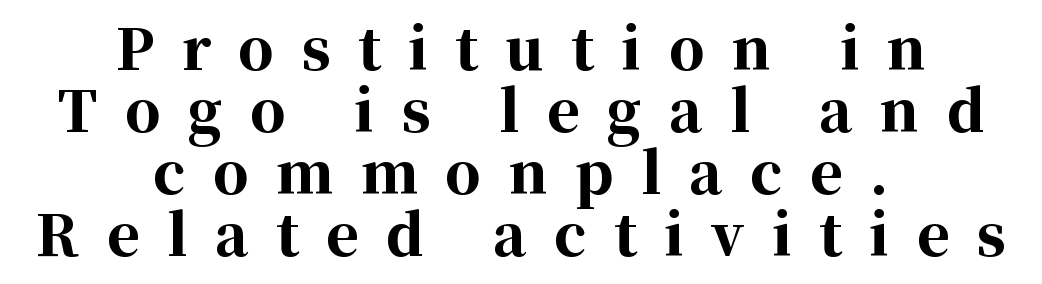
{"serif": "yes", "italic": "no", "bold": "yes", "weight": "bold", "width": "normal", "stroke_contrast": "high", "x_height": "medium", "monospaced": "no", "underline": "no", "align": "center", "line_spacing": "tight", "line_spacing_ratio": 1.11, "letter_spacing": "wide", "letter_spacing_em": 0.49, "glyph_px": 56}
